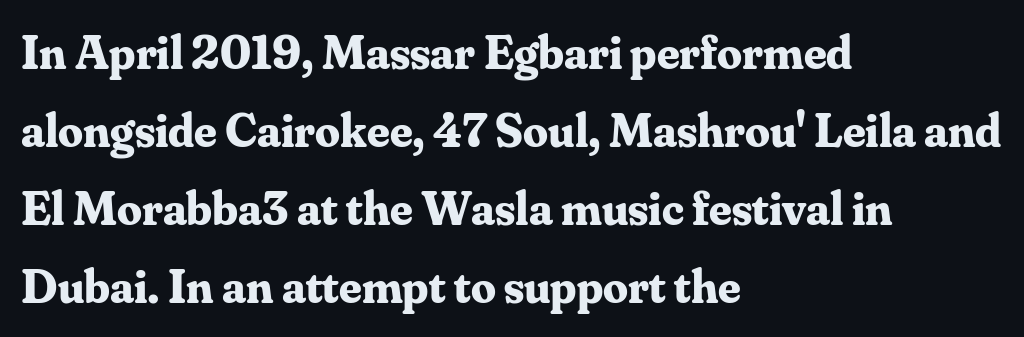
The image shows 49 px bold serif type, upright; set left-aligned, normal line spacing (1.59x), normal letter spacing, not underlined; medium stroke contrast and a small x-height.
